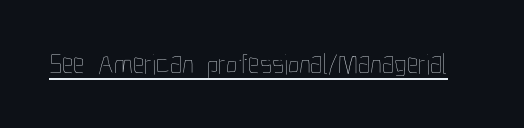
Q: Is the text bold? A: No.
Q: Is the text italic (slanted)? A: No, it is upright.
Q: Is the text underlined? A: Yes.
Q: Is the spacing between letters normal or unusually wide? A: Normal.
Q: Width (condensed, normal, or wide)? A: Condensed.
Q: Stroke contrast? A: Low.
Q: x-height? A: Medium.
Q: Monospaced? A: No.
